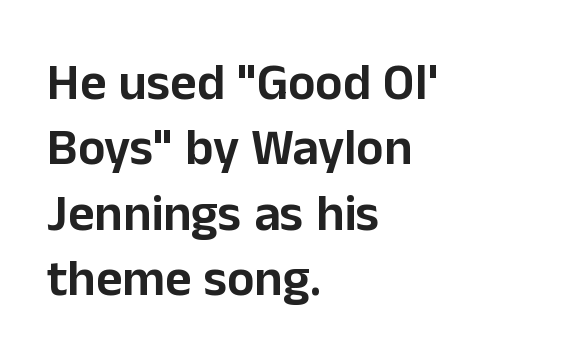
Q: Is the text italic (slanted)? A: No, it is upright.
Q: Is the typeface a serif or a sans-serif typeface? A: Sans-serif.
Q: Is the text underlined? A: No.
Q: How is the paragraph aligned? A: Left-aligned.
Q: Is the spacing between letters normal or unusually wide? A: Normal.
Q: Is the spacing between lines tight, normal or loose? A: Normal.
Q: Width (condensed, normal, or wide)? A: Normal.
Q: Stroke contrast? A: Low.
Q: x-height? A: Medium.
Q: Monospaced? A: No.
